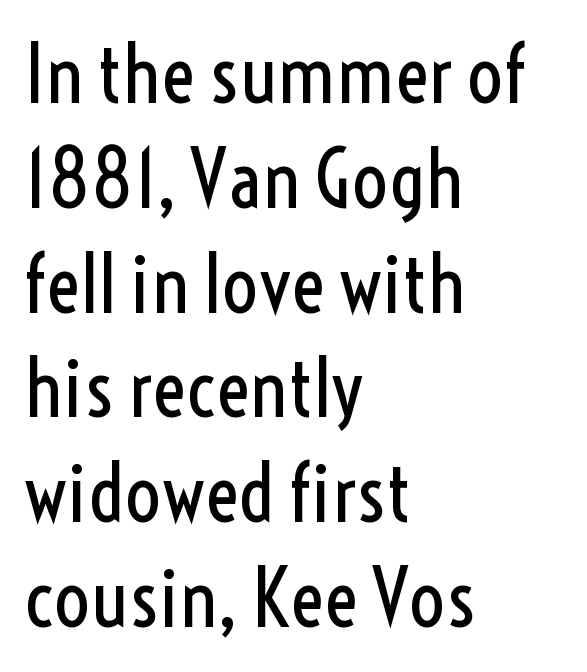
The passage shown is typeset with a sans-serif family. Plain, unruled lines of type. The paragraph shown leans on its left margin. Line spacing here is normal.
